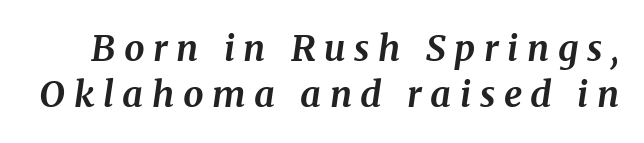
{"serif": "yes", "italic": "yes", "lean": "right", "slant_degrees": 8, "bold": "yes", "weight": "bold", "width": "normal", "stroke_contrast": "medium", "x_height": "medium", "monospaced": "no", "underline": "no", "line_spacing": "normal", "line_spacing_ratio": 1.29, "letter_spacing": "wide", "letter_spacing_em": 0.24, "glyph_px": 36}
